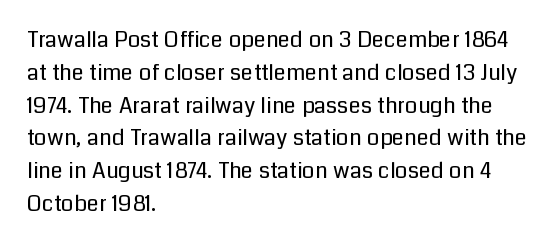
{"italic": "no", "bold": "no", "underline": "no", "align": "left", "line_spacing": "normal", "line_spacing_ratio": 1.49, "letter_spacing": "normal", "letter_spacing_em": 0.0, "glyph_px": 22}
